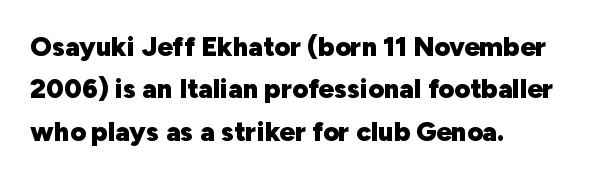
{"italic": "no", "bold": "yes", "underline": "no", "align": "left", "line_spacing": "normal", "line_spacing_ratio": 1.57, "letter_spacing": "normal", "letter_spacing_em": 0.0, "glyph_px": 27}
